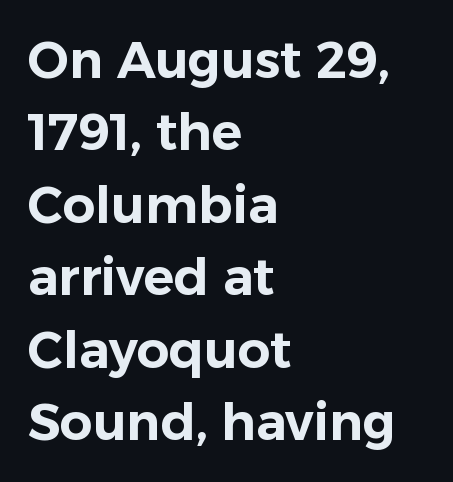
Q: Is the text italic (slanted)? A: No, it is upright.
Q: Is the typeface a serif or a sans-serif typeface? A: Sans-serif.
Q: Is the text underlined? A: No.
Q: How is the paragraph aligned? A: Left-aligned.
Q: Is the spacing between letters normal or unusually wide? A: Normal.
Q: Is the spacing between lines tight, normal or loose? A: Normal.
Q: Width (condensed, normal, or wide)? A: Normal.
Q: Stroke contrast? A: Low.
Q: x-height? A: Medium.
Q: Monospaced? A: No.
